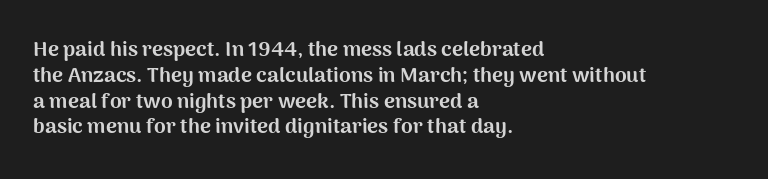
{"italic": "no", "bold": "yes", "underline": "no", "align": "left", "line_spacing_ratio": 1.23, "letter_spacing": "normal", "letter_spacing_em": 0.0, "glyph_px": 21}
